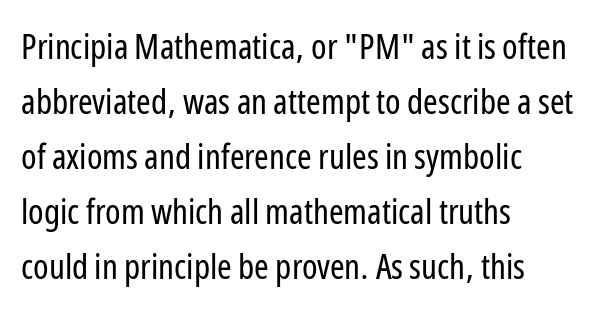
Horizontal alignment here is leftward, the default for most running prose. Has an underline been added? It has not. This sample keeps an unexceptional amount of space between lines. Does the lettering tilt? It doesn't — this is upright.
